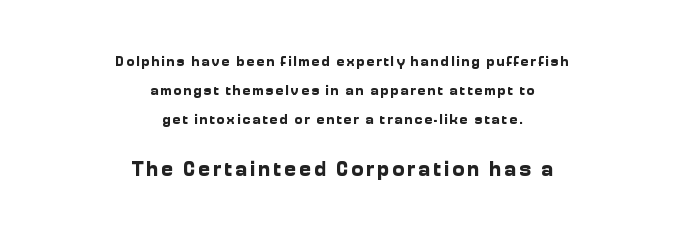
Q: Is the text bold? A: Yes.
Q: Is the text italic (slanted)? A: No, it is upright.
Q: Is the text underlined? A: No.
Q: How is the paragraph aligned? A: Centered.
Q: Is the spacing between lines tight, normal or loose? A: Loose.
Q: Which block of text is set in a larger size, the first (top) or the second (bottom)? A: The second (bottom) one.
